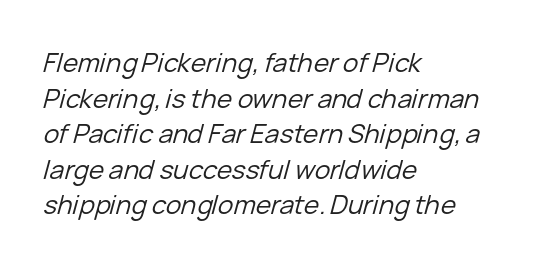
Q: Is the text bold? A: No.
Q: Is the text italic (slanted)? A: Yes, it leans right by about 15 degrees.
Q: Is the text underlined? A: No.
Q: How is the paragraph aligned? A: Left-aligned.
Q: Is the spacing between letters normal or unusually wide? A: Normal.
Q: Is the spacing between lines tight, normal or loose? A: Normal.
